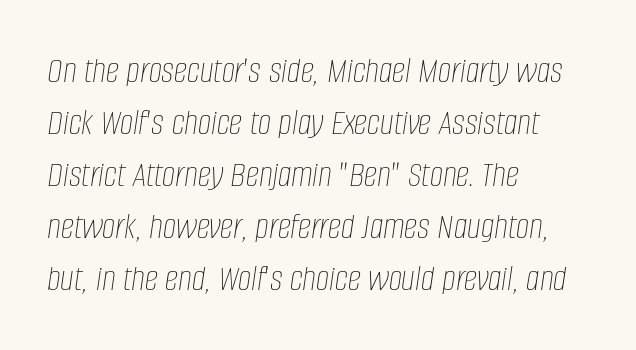
Q: Is the text bold? A: No.
Q: Is the text italic (slanted)? A: Yes, it leans right by about 8 degrees.
Q: Is the text underlined? A: No.
Q: How is the paragraph aligned? A: Left-aligned.
Q: Is the spacing between letters normal or unusually wide? A: Normal.
Q: Is the spacing between lines tight, normal or loose? A: Normal.
Q: Width (condensed, normal, or wide)? A: Condensed.
Q: Stroke contrast? A: Low.
Q: x-height? A: Large.
Q: Monospaced? A: No.
